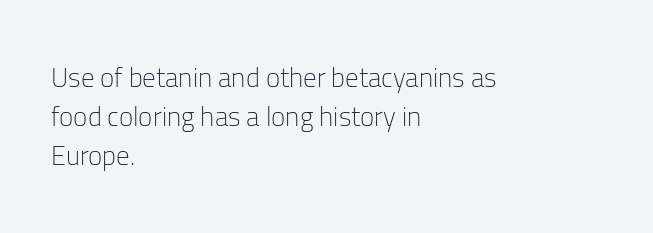
Default kerning and tracking; the words read as compact shapes. No heavy texture on the line: the type isn't bold. A roman cut, with each character standing at attention. Notice how the passage keeps a crisp vertical edge on the left only. Bare-footed words on every line.
